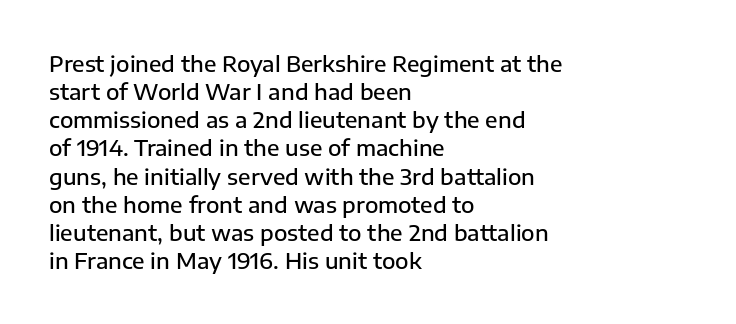
{"italic": "no", "bold": "semi", "underline": "no", "align": "left", "line_spacing": "normal", "line_spacing_ratio": 1.28, "letter_spacing": "normal", "letter_spacing_em": 0.0, "glyph_px": 22}
